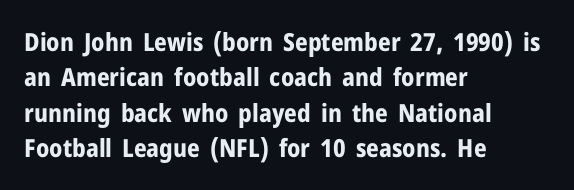
{"italic": "no", "bold": "yes", "underline": "no", "align": "left", "line_spacing": "normal", "line_spacing_ratio": 1.42, "letter_spacing": "normal", "letter_spacing_em": 0.0, "glyph_px": 25}
